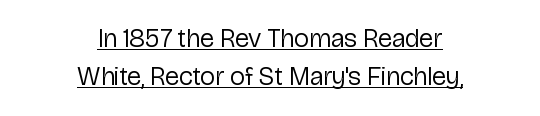
The image shows 26 px text type, upright; set centered, normal line spacing (1.47x), normal letter spacing, underlined.
